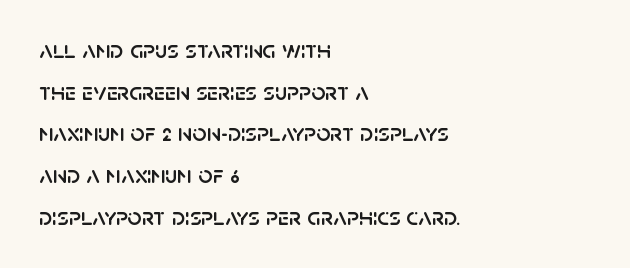
Q: Is the text italic (slanted)? A: No, it is upright.
Q: Is the text underlined? A: No.
Q: How is the paragraph aligned? A: Left-aligned.
Q: Is the spacing between letters normal or unusually wide? A: Normal.
Q: Is the spacing between lines tight, normal or loose? A: Normal.
